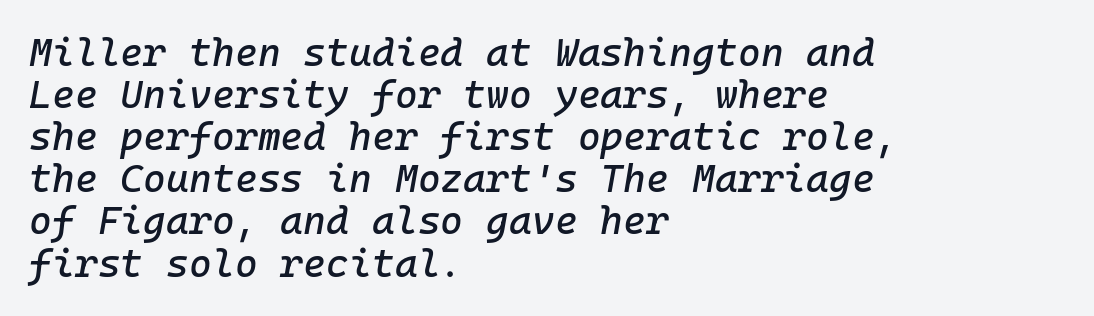
{"italic": "yes", "lean": "right", "slant_degrees": 10, "width": "normal", "stroke_contrast": "low", "x_height": "medium", "underline": "no", "align": "left", "line_spacing": "tight", "line_spacing_ratio": 1.08, "letter_spacing": "normal", "letter_spacing_em": 0.0, "glyph_px": 39}
